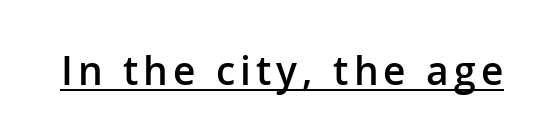
Nothing sits at the stroke ends, so this counts as sans-serif. Here the designer chose a conventional face with non-uniform glyph widths. Posture: vertical. On the weight axis this lands at semibold, roughly 600. Glance below the letters and you will spot a drawn line.
